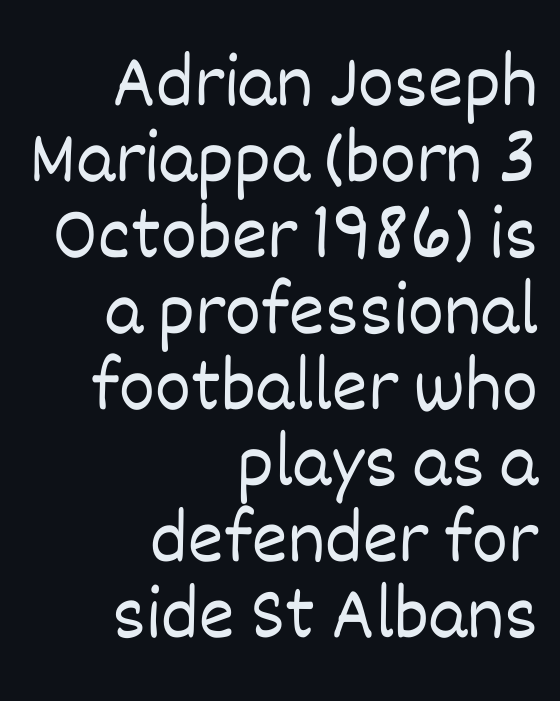
No extra ink here — the face is not bold. Caption: multi-line text, flush right, ragged left. Note the varied advance widths — an 'i' is clearly narrower than an 'm'. The designer dialed line spacing down below the default.
